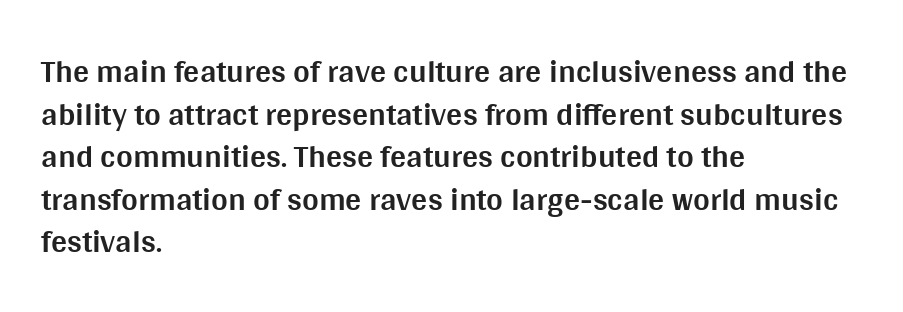
Q: Is the text bold? A: Yes.
Q: Is the text italic (slanted)? A: No, it is upright.
Q: Is the typeface a serif or a sans-serif typeface? A: Sans-serif.
Q: Is the text underlined? A: No.
Q: How is the paragraph aligned? A: Left-aligned.
Q: Is the spacing between letters normal or unusually wide? A: Normal.
Q: Is the spacing between lines tight, normal or loose? A: Normal.
Q: Width (condensed, normal, or wide)? A: Normal.
Q: Stroke contrast? A: Medium.
Q: x-height? A: Large.
Q: Monospaced? A: No.
